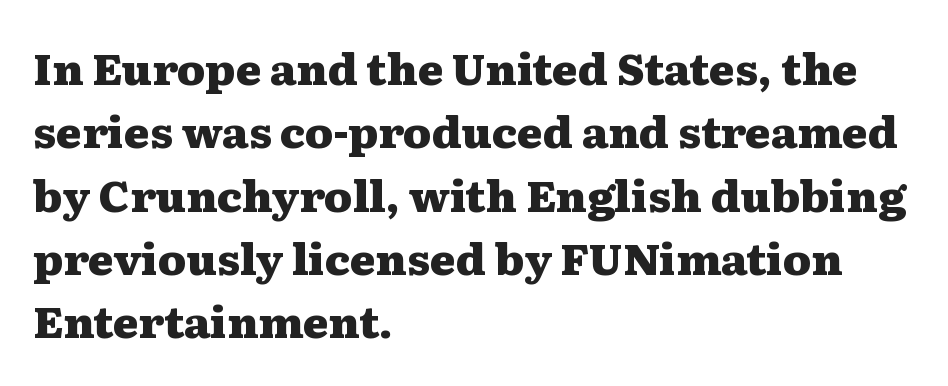
The image shows 44 px heavy, wide serif type, upright; set left-aligned, normal line spacing (1.44x), normal letter spacing, not underlined; medium stroke contrast and a medium x-height.
